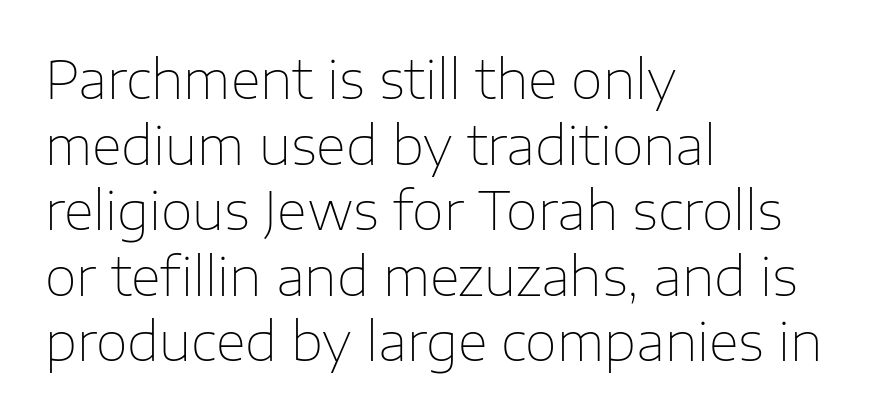
The image shows 52 px thin sans-serif type, upright; set left-aligned, normal line spacing (1.26x), normal letter spacing, not underlined; low stroke contrast and a medium x-height.
